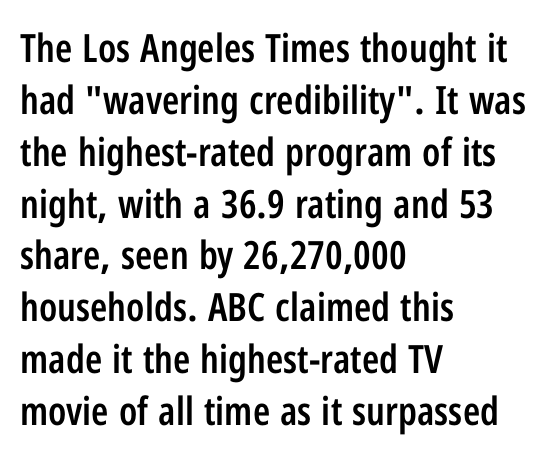
Q: Is the text bold? A: Semi-bold.
Q: Is the text italic (slanted)? A: No, it is upright.
Q: Is the typeface a serif or a sans-serif typeface? A: Sans-serif.
Q: Is the text underlined? A: No.
Q: How is the paragraph aligned? A: Left-aligned.
Q: Is the spacing between letters normal or unusually wide? A: Normal.
Q: Is the spacing between lines tight, normal or loose? A: Normal.
Q: Width (condensed, normal, or wide)? A: Condensed.
Q: Stroke contrast? A: Low.
Q: x-height? A: Medium.
Q: Monospaced? A: No.
